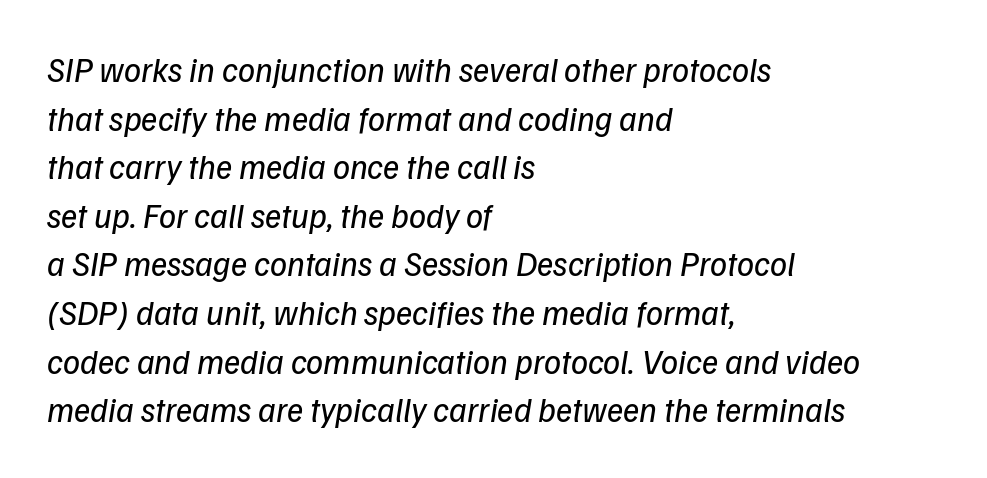
{"italic": "yes", "lean": "right", "slant_degrees": 9, "bold": "no", "weight": "regular", "width": "normal", "stroke_contrast": "low", "x_height": "medium", "monospaced": "no", "underline": "no", "align": "left", "line_spacing": "normal", "line_spacing_ratio": 1.43, "letter_spacing": "normal", "letter_spacing_em": 0.0, "glyph_px": 34}
